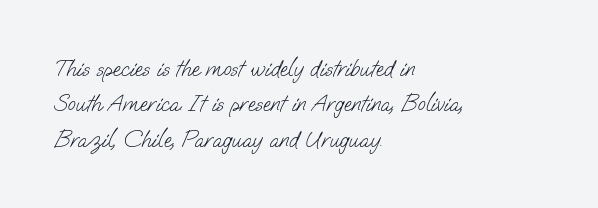
Q: Is the text bold? A: No.
Q: Is the text underlined? A: No.
Q: How is the paragraph aligned? A: Left-aligned.
Q: Is the spacing between letters normal or unusually wide? A: Normal.
Q: Is the spacing between lines tight, normal or loose? A: Normal.
